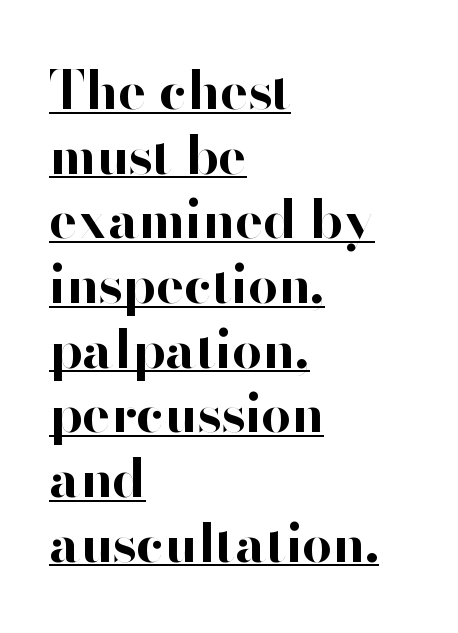
{"serif": "no", "italic": "no", "bold": "yes", "weight": "bold", "width": "normal", "stroke_contrast": "high", "x_height": "small", "monospaced": "no", "underline": "yes", "align": "left", "line_spacing_ratio": 1.22, "letter_spacing": "normal", "letter_spacing_em": 0.0, "glyph_px": 53}
